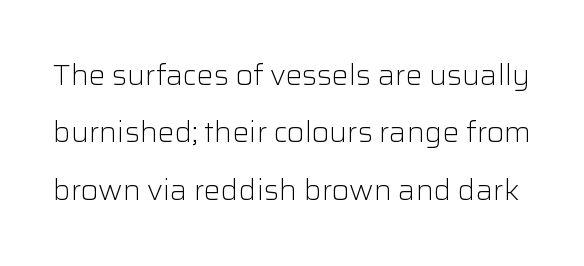
Q: Is the text bold? A: No.
Q: Is the text italic (slanted)? A: No, it is upright.
Q: Is the typeface a serif or a sans-serif typeface? A: Sans-serif.
Q: Is the text underlined? A: No.
Q: Is the spacing between letters normal or unusually wide? A: Normal.
Q: Is the spacing between lines tight, normal or loose? A: Loose.
Q: Width (condensed, normal, or wide)? A: Normal.
Q: Stroke contrast? A: Low.
Q: x-height? A: Medium.
Q: Monospaced? A: No.
